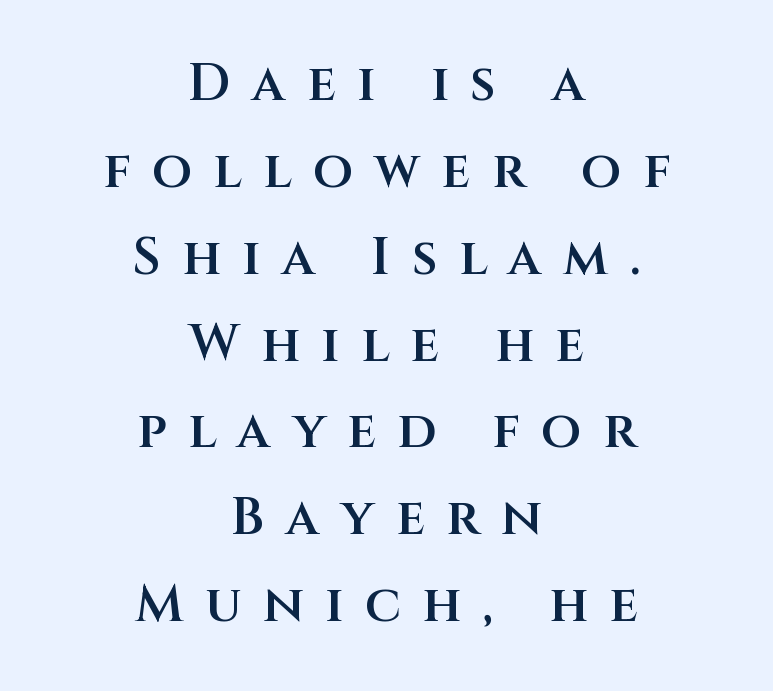
Q: Is the text bold? A: Semi-bold.
Q: Is the text italic (slanted)? A: No, it is upright.
Q: Is the typeface a serif or a sans-serif typeface? A: Sans-serif.
Q: Is the text underlined? A: No.
Q: How is the paragraph aligned? A: Centered.
Q: Is the spacing between letters normal or unusually wide? A: Unusually wide.
Q: Is the spacing between lines tight, normal or loose? A: Normal.
Q: Width (condensed, normal, or wide)? A: Normal.
Q: Stroke contrast? A: Medium.
Q: x-height? A: Large.
Q: Monospaced? A: No.
